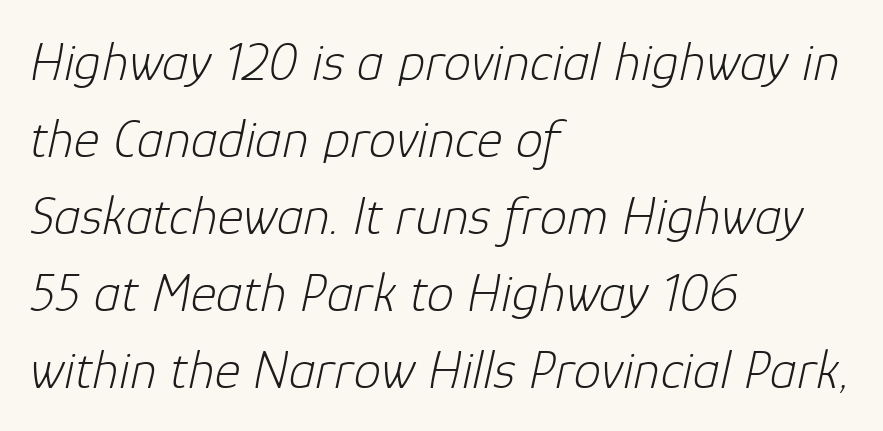
Q: Is the text bold? A: No.
Q: Is the text italic (slanted)? A: Yes, it leans right by about 12 degrees.
Q: Is the text underlined? A: No.
Q: How is the paragraph aligned? A: Left-aligned.
Q: Is the spacing between letters normal or unusually wide? A: Normal.
Q: Is the spacing between lines tight, normal or loose? A: Normal.
Q: Width (condensed, normal, or wide)? A: Normal.
Q: Stroke contrast? A: Low.
Q: x-height? A: Medium.
Q: Monospaced? A: No.
